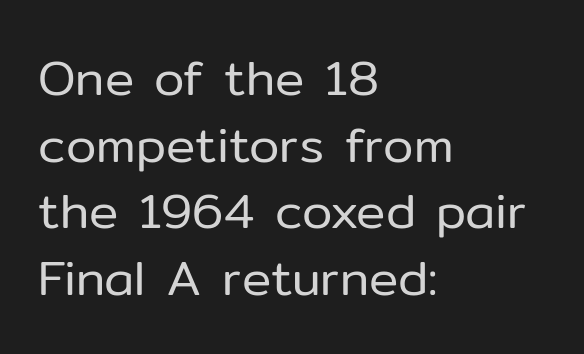
Stem width sits at or under what a default text font uses. What kind of face is this? One without serifs — a sans. Check the space under the baseline: it is left empty. The axis of the letterforms is exactly vertical.
